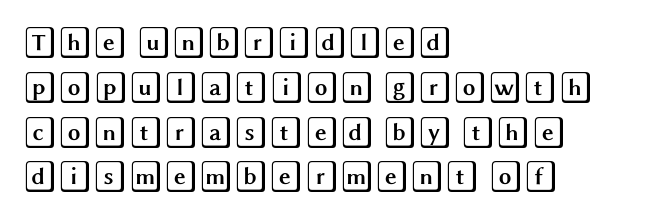
Nobody touched the tracking dial on this one. Where is the straight margin? On the left. The space beneath each line is pristine and unruled. Quick note: not italic, upright.
